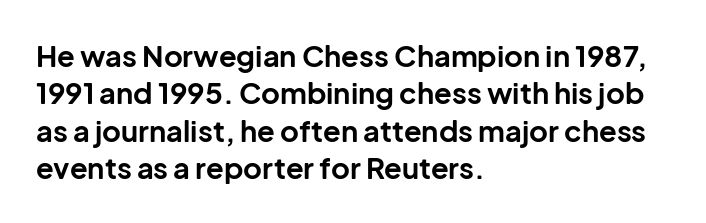
{"serif": "no", "italic": "no", "bold": "yes", "weight": "bold", "width": "normal", "stroke_contrast": "low", "x_height": "medium", "monospaced": "no", "underline": "no", "align": "left", "line_spacing": "normal", "line_spacing_ratio": 1.29, "letter_spacing": "normal", "letter_spacing_em": 0.0, "glyph_px": 29}
